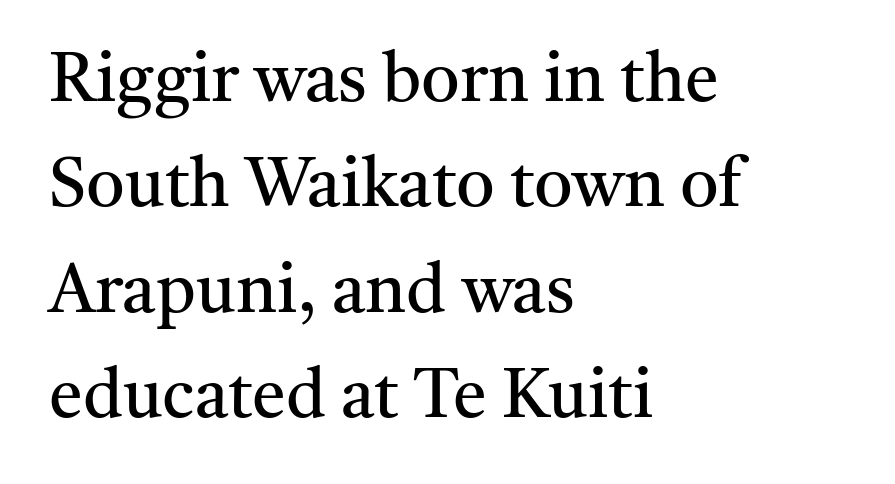
The image shows 68 px regular-weight serif type, upright; set left-aligned, normal line spacing (1.55x), normal letter spacing, not underlined; medium stroke contrast and a medium x-height.
